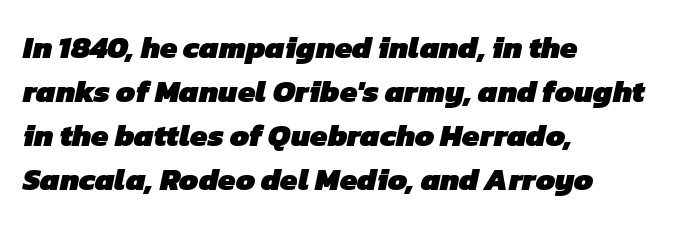
{"serif": "no", "bold": "yes", "weight": "heavy", "width": "normal", "stroke_contrast": "low", "x_height": "medium", "monospaced": "no", "underline": "no", "align": "left", "line_spacing": "normal", "line_spacing_ratio": 1.42, "letter_spacing": "normal", "letter_spacing_em": 0.0, "glyph_px": 31}
